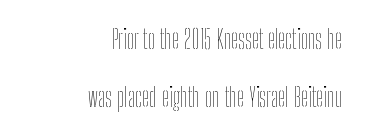
The image shows 26 px text type, upright; set right-aligned, loose line spacing (2.22x), normal letter spacing, not underlined.
